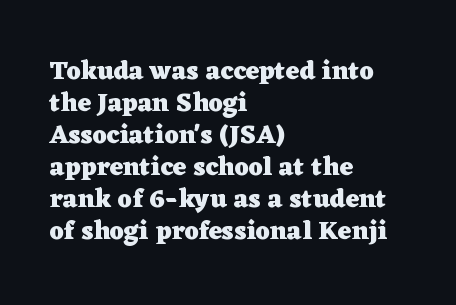
{"italic": "no", "bold": "yes", "underline": "no", "align": "left", "line_spacing_ratio": 1.23, "letter_spacing": "normal", "letter_spacing_em": 0.0, "glyph_px": 26}
